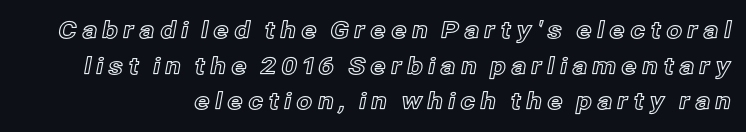
Q: Is the text italic (slanted)? A: Yes.
Q: Is the text underlined? A: No.
Q: How is the paragraph aligned? A: Right-aligned.
Q: Is the spacing between letters normal or unusually wide? A: Unusually wide.
Q: Is the spacing between lines tight, normal or loose? A: Normal.
